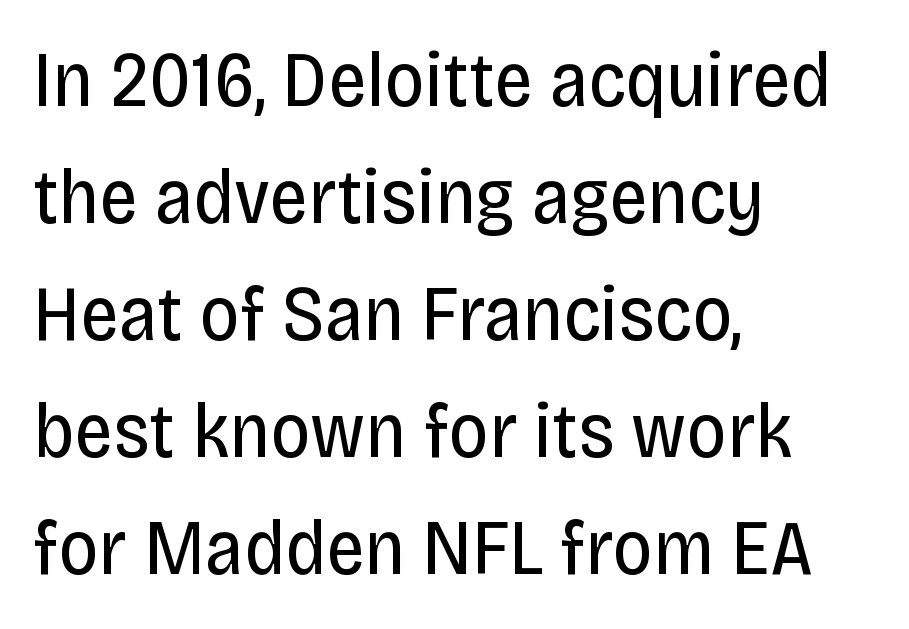
Q: Is the text bold? A: No.
Q: Is the text italic (slanted)? A: No, it is upright.
Q: Is the typeface a serif or a sans-serif typeface? A: Sans-serif.
Q: Is the text underlined? A: No.
Q: How is the paragraph aligned? A: Left-aligned.
Q: Is the spacing between letters normal or unusually wide? A: Normal.
Q: Is the spacing between lines tight, normal or loose? A: Normal.
Q: Width (condensed, normal, or wide)? A: Condensed.
Q: Stroke contrast? A: Low.
Q: x-height? A: Large.
Q: Monospaced? A: No.
